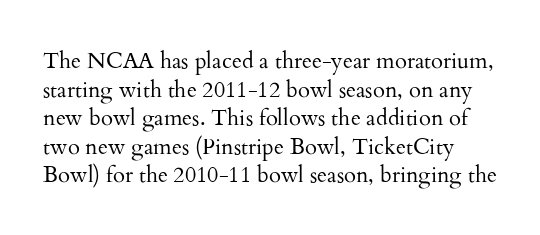
Q: Is the text bold? A: No.
Q: Is the text italic (slanted)? A: No, it is upright.
Q: Is the text underlined? A: No.
Q: Is the spacing between letters normal or unusually wide? A: Normal.
Q: Is the spacing between lines tight, normal or loose? A: Normal.
